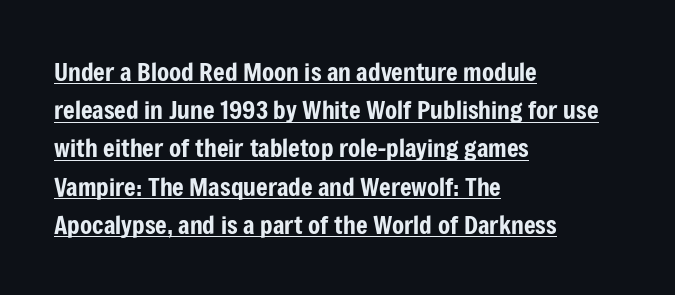
The image shows 25 px text type, upright; set left-aligned, normal line spacing (1.53x), normal letter spacing, underlined.
